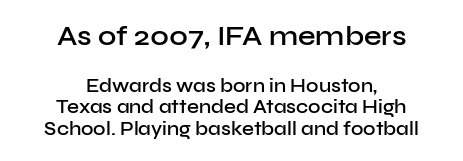
The image shows 28 px semibold sans-serif type, upright; set centered, tight line spacing (1.15x), normal letter spacing, not underlined; the first (top) block is 1.47x larger; low stroke contrast and a medium x-height.
